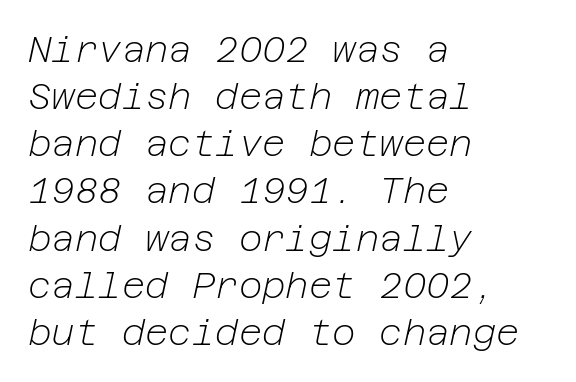
This reads as an unemphasized weight, regular at the heaviest. The lines sit at an ordinary, default distance from one another. The string is rendered with underlining switched off. Slant detected: the letters are inclined.
